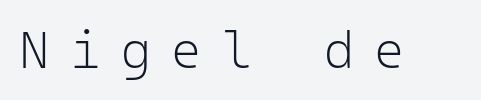
Q: Is the text bold? A: No.
Q: Is the text italic (slanted)? A: No, it is upright.
Q: Is the typeface a serif or a sans-serif typeface? A: Sans-serif.
Q: Is the text underlined? A: No.
Q: Is the spacing between letters normal or unusually wide? A: Unusually wide.
Q: Width (condensed, normal, or wide)? A: Normal.
Q: Stroke contrast? A: Low.
Q: x-height? A: Medium.
Q: Monospaced? A: Yes.
